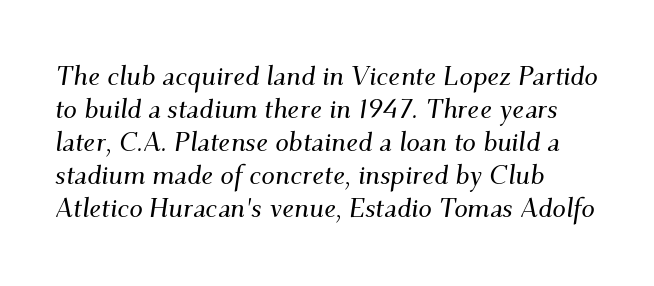
The image shows 27 px text type, italic (leaning right); set left-aligned, line spacing 1.22x, normal letter spacing, not underlined.
